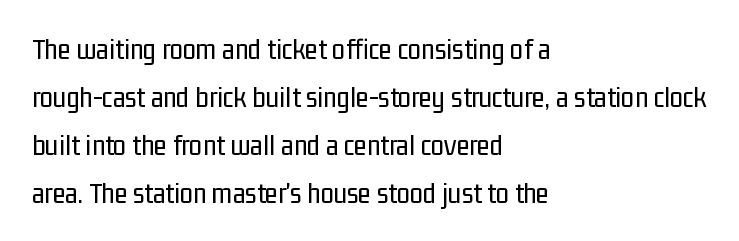
Q: Is the text bold? A: No.
Q: Is the text italic (slanted)? A: No, it is upright.
Q: Is the typeface a serif or a sans-serif typeface? A: Sans-serif.
Q: Is the text underlined? A: No.
Q: How is the paragraph aligned? A: Left-aligned.
Q: Is the spacing between letters normal or unusually wide? A: Normal.
Q: Is the spacing between lines tight, normal or loose? A: Normal.
Q: Width (condensed, normal, or wide)? A: Condensed.
Q: Stroke contrast? A: Low.
Q: x-height? A: Medium.
Q: Monospaced? A: No.
